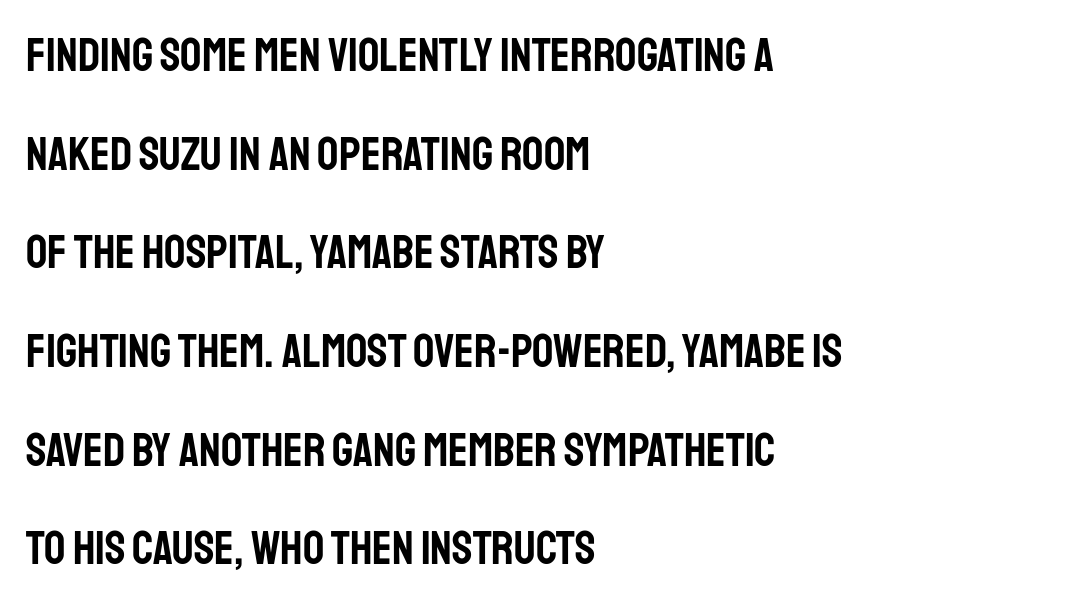
Character widths vary here, with narrow letters taking less room than wide ones. Is this a sans? Yes — the strokes have no serifs. If you drew a ruler down the left edge, every line would touch it. Successive baselines arrive slowly, with a big drop between each. Rendered with straight, roman letterforms. Each word holds together tightly as a unit, with standard inter-letter gaps.
